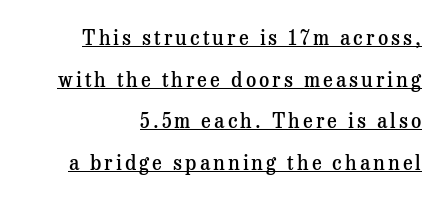
The image shows 20 px text type, upright; set right-aligned, loose line spacing (2.08x), underlined.
